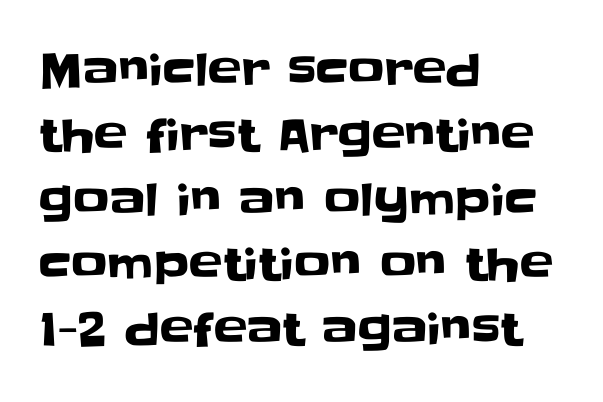
{"serif": "no", "italic": "no", "width": "normal", "stroke_contrast": "low", "x_height": "large", "monospaced": "no", "underline": "no", "align": "left", "line_spacing": "normal", "line_spacing_ratio": 1.44, "letter_spacing": "normal", "letter_spacing_em": 0.0, "glyph_px": 45}
